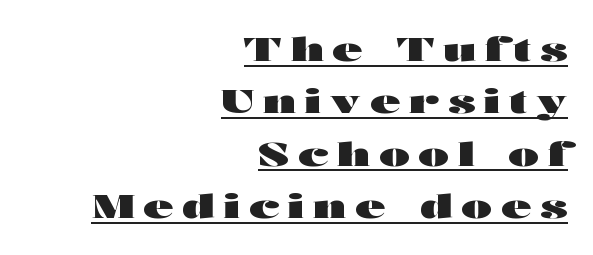
Do the characters align in a grid? No, the font is proportional. These lines were composed using upright roman letters. Caption: expanded tracking, letters set apart. Successive baselines arrive at the customary interval.
